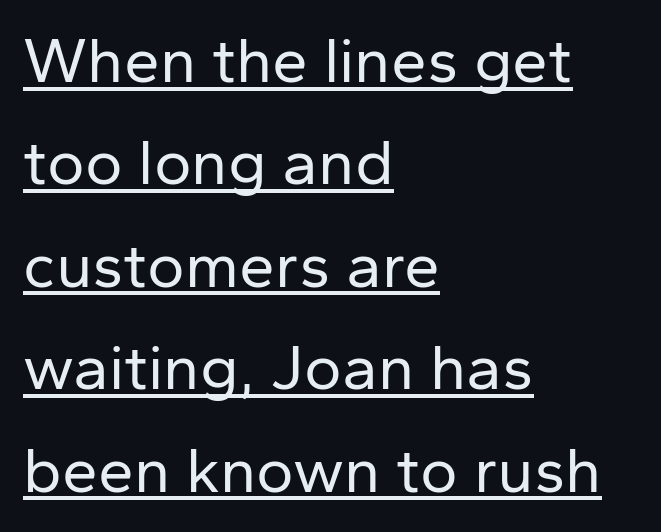
The image shows 64 px regular-weight sans-serif type, upright; set left-aligned, normal line spacing (1.6x), normal letter spacing, underlined; low stroke contrast and a medium x-height.
